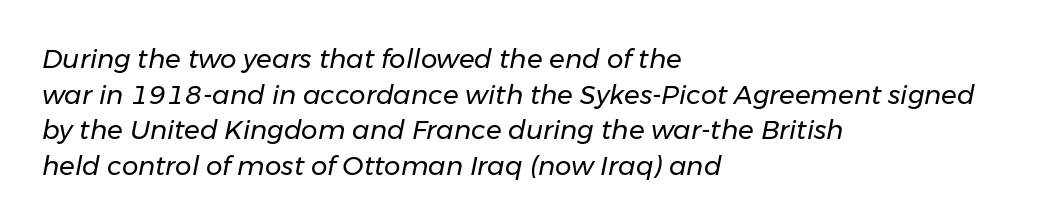
Q: Is the text bold? A: No.
Q: Is the text italic (slanted)? A: Yes, it leans right by about 11 degrees.
Q: Is the text underlined? A: No.
Q: How is the paragraph aligned? A: Left-aligned.
Q: Is the spacing between letters normal or unusually wide? A: Normal.
Q: Is the spacing between lines tight, normal or loose? A: Normal.
